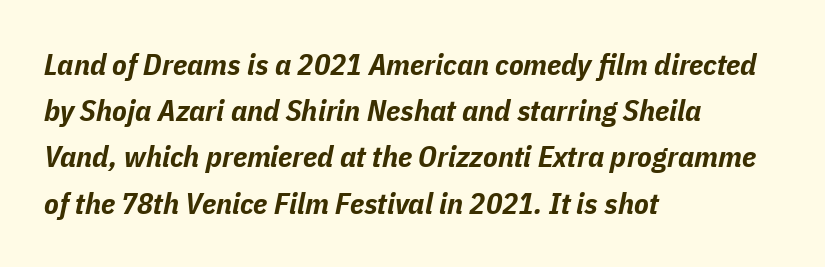
{"italic": "yes", "lean": "right", "slant_degrees": 11, "bold": "yes", "weight": "bold", "width": "condensed", "stroke_contrast": "low", "x_height": "medium", "monospaced": "no", "underline": "no", "align": "left", "line_spacing": "normal", "line_spacing_ratio": 1.54, "letter_spacing": "normal", "letter_spacing_em": 0.0, "glyph_px": 30}
